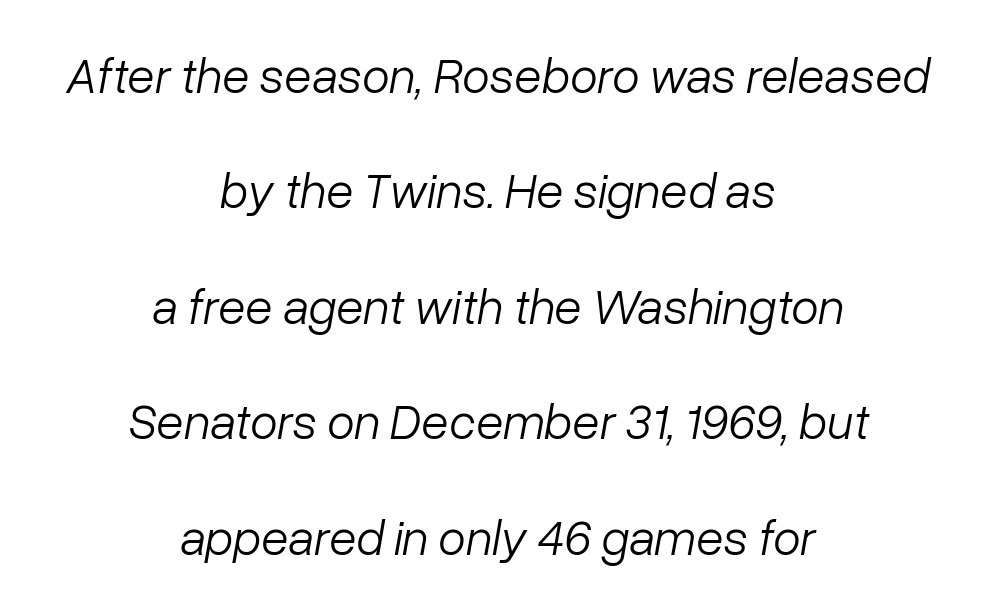
The image shows 50 px light type, italic (leaning right); set centered, loose line spacing (2.31x), normal letter spacing, not underlined; low stroke contrast and a medium x-height.
